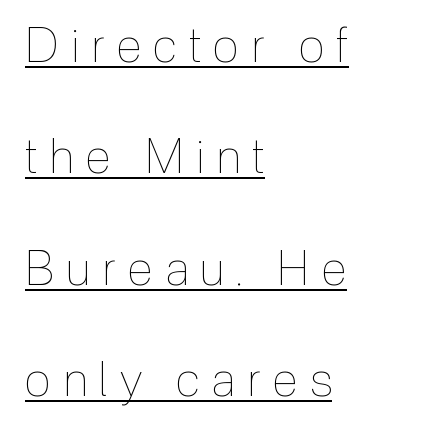
Each stroke keeps to a modest, everyday thickness or less. The rag falls on the right side of this text block. This sample uses expanded letter spacing, leaving extra air between glyphs. This is the regular roman posture of the typeface. This sample trades compactness for vertical openness between lines.
